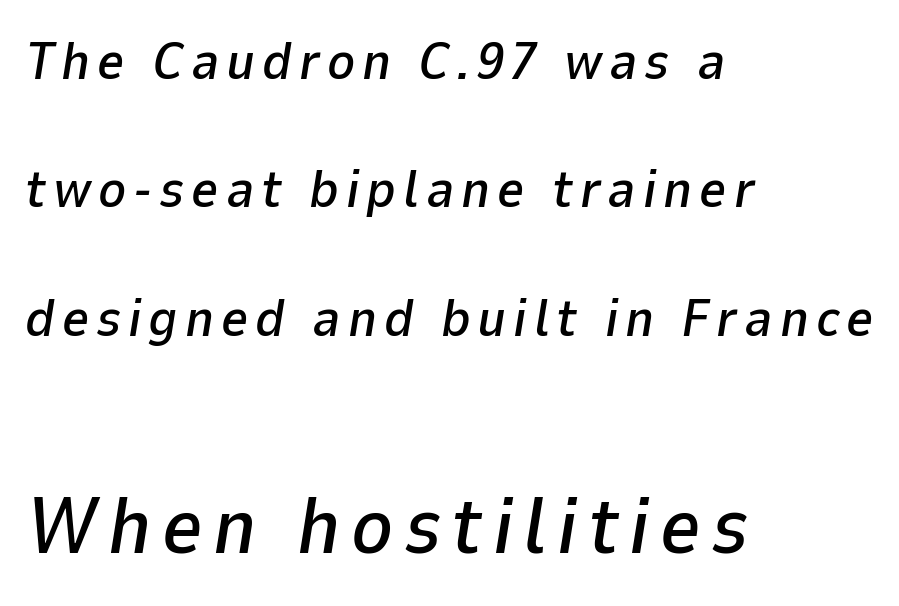
{"italic": "yes", "lean": "right", "slant_degrees": 9, "width": "normal", "stroke_contrast": "low", "x_height": "medium", "monospaced": "no", "underline": "no", "align": "left", "line_spacing": "loose", "line_spacing_ratio": 2.42, "larger_block": "second", "size_ratio": 1.49, "glyph_px": 79}
